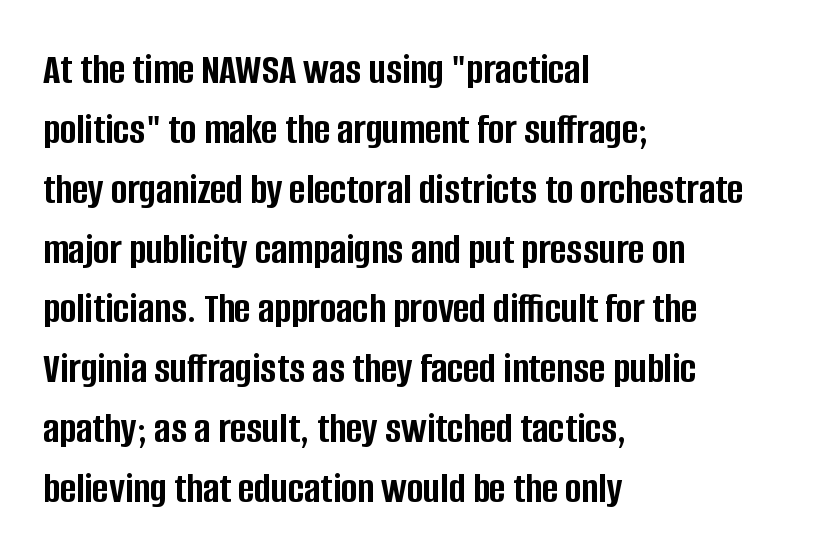
The image shows 44 px semibold, condensed sans-serif type, upright; set left-aligned, normal line spacing (1.36x), normal letter spacing, not underlined; low stroke contrast and a large x-height.
